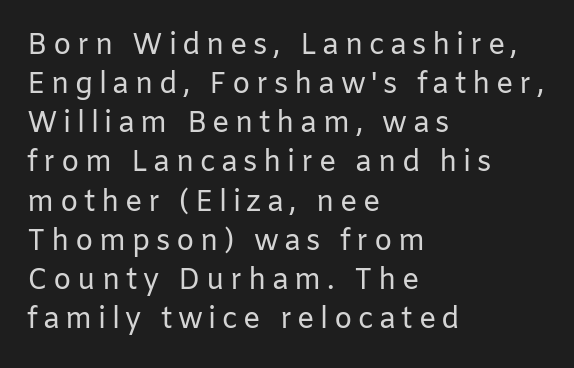
Summary of weight: not heavy and not bold. Every character sits straight up, as roman type does. The passage shown is typeset with a sans-serif family. Reading down the block, your eye returns to a fixed left position each line. The passage shown is not underscored anywhere. Each letter keeps its own natural width here, so spacing adapts to shape.
